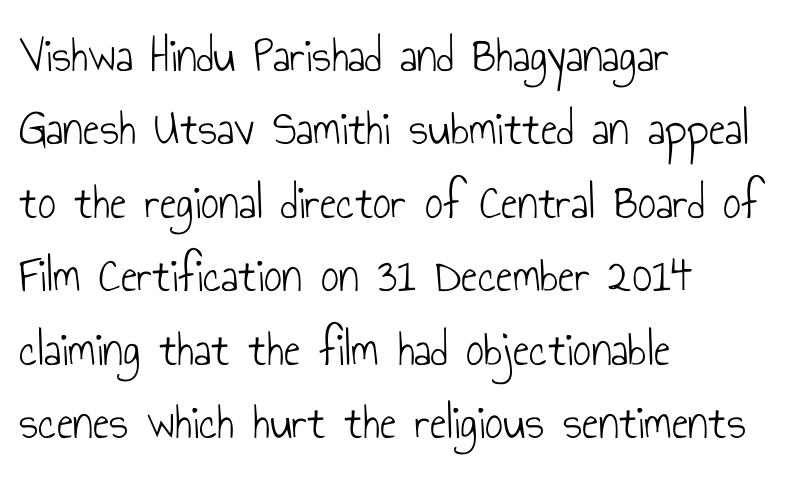
{"serif": "no", "italic": "no", "bold": "no", "weight": "light", "width": "condensed", "stroke_contrast": "low", "x_height": "small", "monospaced": "no", "underline": "no", "align": "left", "line_spacing": "normal", "line_spacing_ratio": 1.47, "letter_spacing": "normal", "letter_spacing_em": 0.0, "glyph_px": 50}
